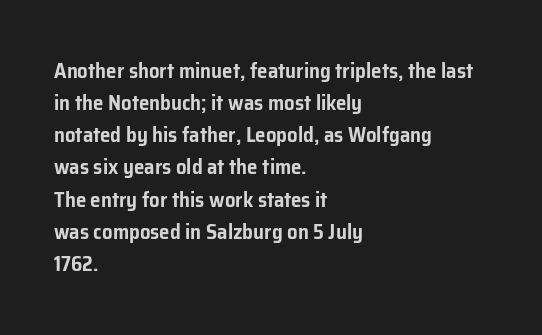
The image shows 21 px text type, upright; set left-aligned, normal line spacing (1.53x), normal letter spacing, not underlined.
